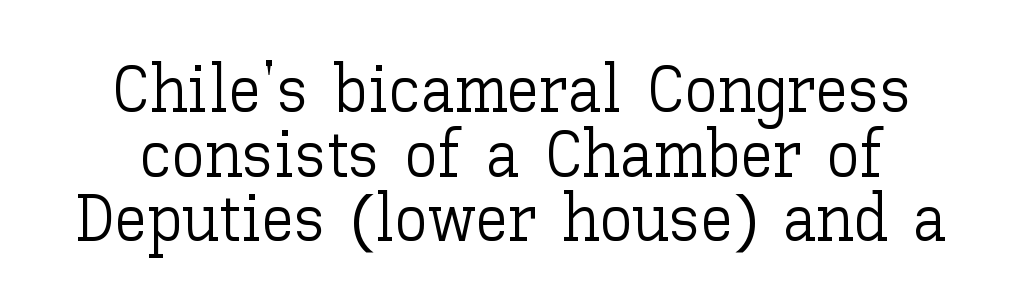
The image shows 66 px light type, upright; set tight line spacing (0.98x), normal letter spacing, not underlined; low stroke contrast and a medium x-height.
